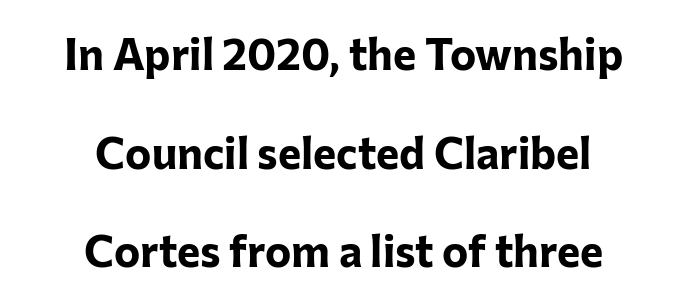
Q: Is the text bold? A: Yes.
Q: Is the text italic (slanted)? A: No, it is upright.
Q: Is the typeface a serif or a sans-serif typeface? A: Sans-serif.
Q: Is the text underlined? A: No.
Q: How is the paragraph aligned? A: Centered.
Q: Is the spacing between letters normal or unusually wide? A: Normal.
Q: Is the spacing between lines tight, normal or loose? A: Loose.
Q: Width (condensed, normal, or wide)? A: Normal.
Q: Stroke contrast? A: Low.
Q: x-height? A: Medium.
Q: Monospaced? A: No.
